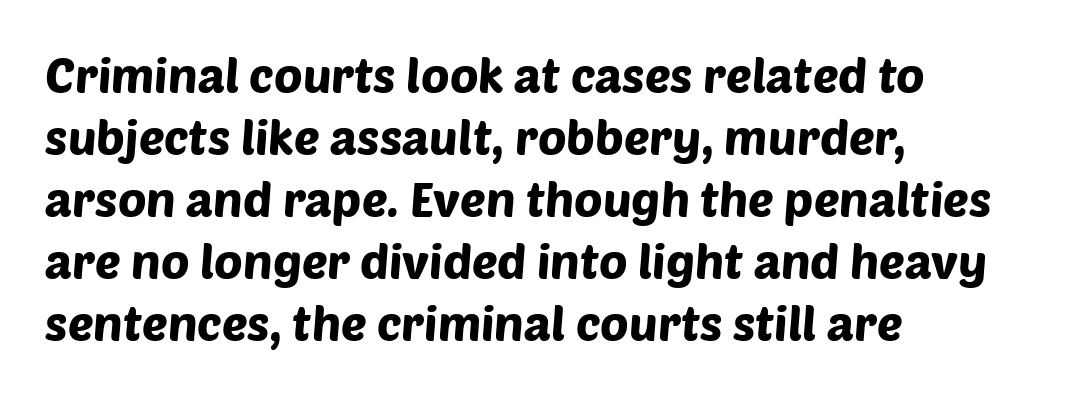
{"serif": "no", "width": "normal", "stroke_contrast": "low", "x_height": "large", "monospaced": "no", "underline": "no", "align": "left", "line_spacing": "normal", "line_spacing_ratio": 1.29, "letter_spacing": "normal", "letter_spacing_em": 0.0, "glyph_px": 48}
